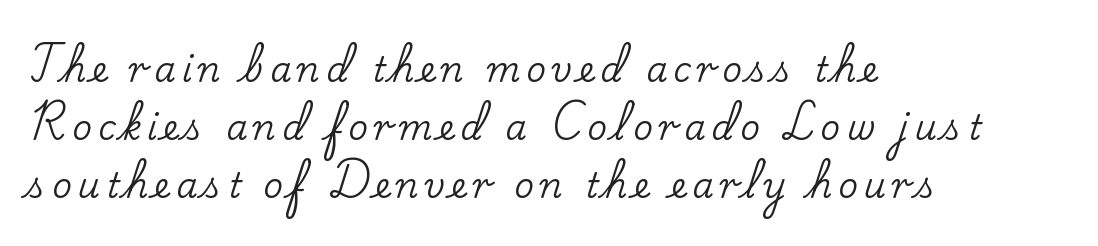
The image shows 34 px serif type; set left-aligned, normal line spacing (1.7x), not underlined; low stroke contrast and a small x-height.
